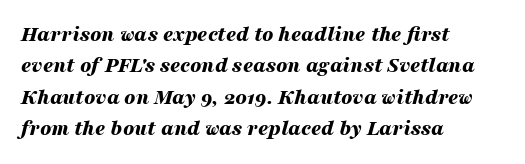
Q: Is the text bold? A: Yes.
Q: Is the text italic (slanted)? A: Yes, it leans right by about 16 degrees.
Q: Is the text underlined? A: No.
Q: How is the paragraph aligned? A: Left-aligned.
Q: Is the spacing between letters normal or unusually wide? A: Normal.
Q: Is the spacing between lines tight, normal or loose? A: Normal.
